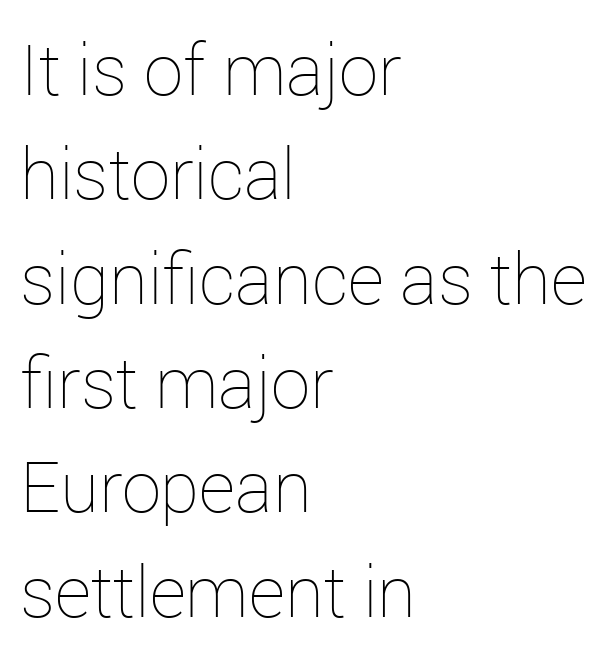
Q: Is the text bold? A: No.
Q: Is the text italic (slanted)? A: No, it is upright.
Q: Is the text underlined? A: No.
Q: How is the paragraph aligned? A: Left-aligned.
Q: Is the spacing between letters normal or unusually wide? A: Normal.
Q: Is the spacing between lines tight, normal or loose? A: Normal.
Q: Width (condensed, normal, or wide)? A: Normal.
Q: Stroke contrast? A: Low.
Q: x-height? A: Medium.
Q: Monospaced? A: No.
